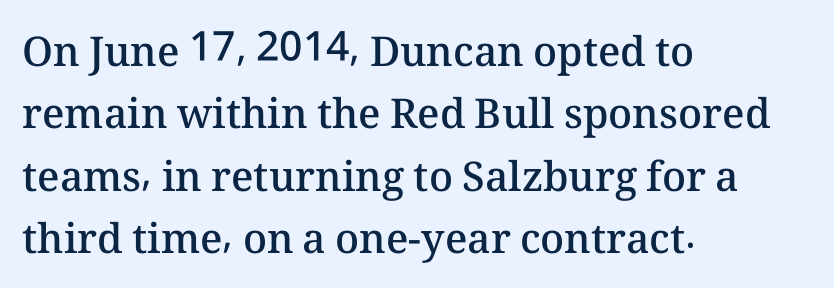
Summary of vertical rhythm: regular, with standard interline spacing. Underlining? Definitely not there. Is there any slant? The stems are plumb. Reading down the block, your eye returns to a fixed left position each line.
